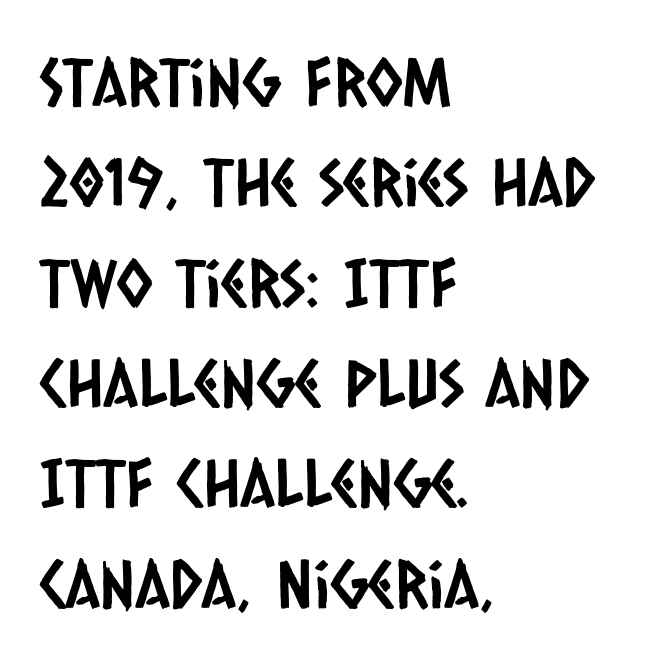
The image shows 66 px condensed sans-serif type; set left-aligned, normal line spacing (1.52x), normal letter spacing, not underlined; low stroke contrast and a large x-height.
